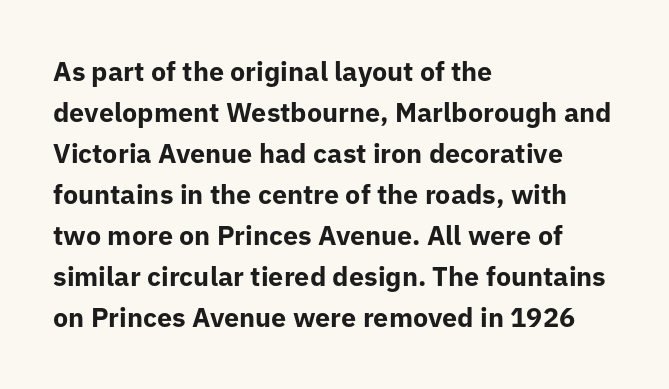
{"italic": "no", "bold": "yes", "underline": "no", "align": "left", "line_spacing": "normal", "line_spacing_ratio": 1.52, "letter_spacing": "normal", "letter_spacing_em": 0.0, "glyph_px": 27}
